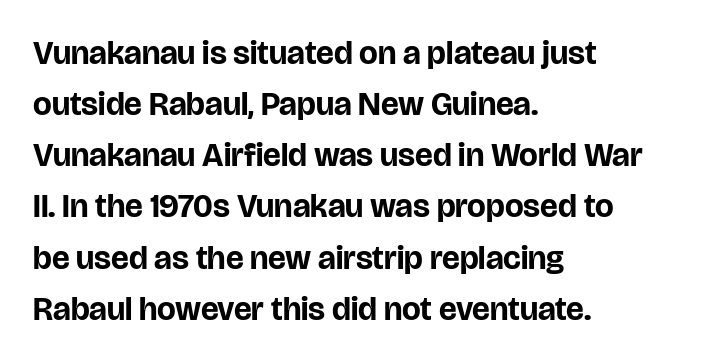
The image shows 33 px bold sans-serif type, upright; set left-aligned, normal line spacing (1.55x), normal letter spacing, not underlined; low stroke contrast and a large x-height.
